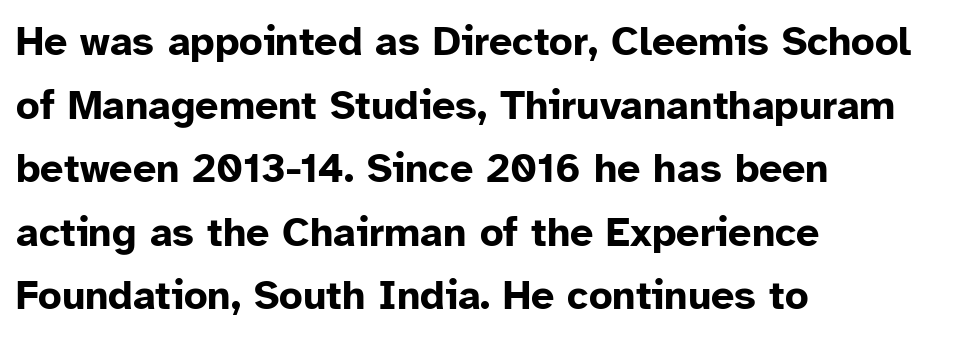
Q: Is the text bold? A: Yes.
Q: Is the text italic (slanted)? A: No, it is upright.
Q: Is the typeface a serif or a sans-serif typeface? A: Sans-serif.
Q: Is the text underlined? A: No.
Q: How is the paragraph aligned? A: Left-aligned.
Q: Is the spacing between letters normal or unusually wide? A: Normal.
Q: Is the spacing between lines tight, normal or loose? A: Normal.
Q: Width (condensed, normal, or wide)? A: Normal.
Q: Stroke contrast? A: Low.
Q: x-height? A: Medium.
Q: Monospaced? A: No.
